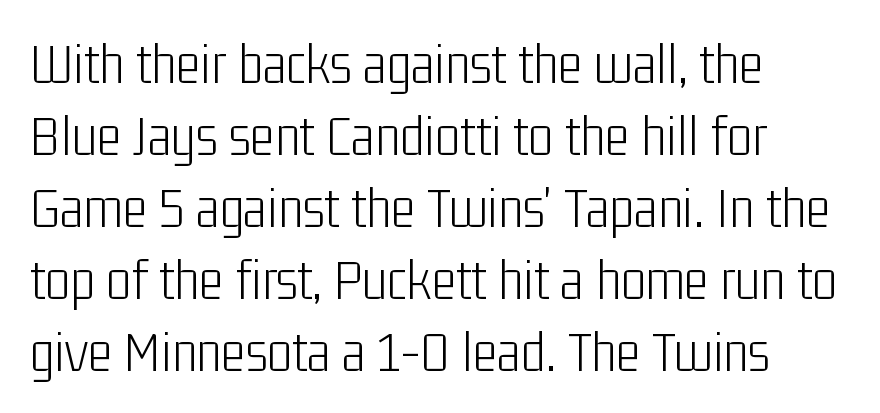
Q: Is the text bold? A: No.
Q: Is the text italic (slanted)? A: No, it is upright.
Q: Is the typeface a serif or a sans-serif typeface? A: Sans-serif.
Q: Is the text underlined? A: No.
Q: How is the paragraph aligned? A: Left-aligned.
Q: Is the spacing between letters normal or unusually wide? A: Normal.
Q: Width (condensed, normal, or wide)? A: Condensed.
Q: Stroke contrast? A: Low.
Q: x-height? A: Medium.
Q: Monospaced? A: No.
